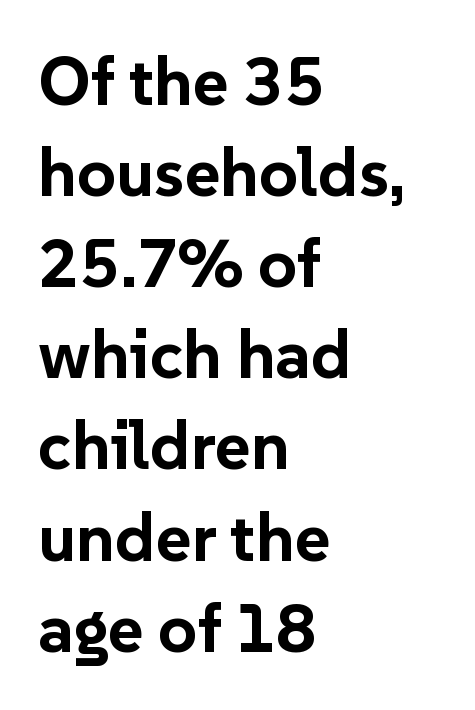
The image shows 68 px bold sans-serif type, upright; set left-aligned, normal line spacing (1.34x), normal letter spacing, not underlined; low stroke contrast and a medium x-height.
